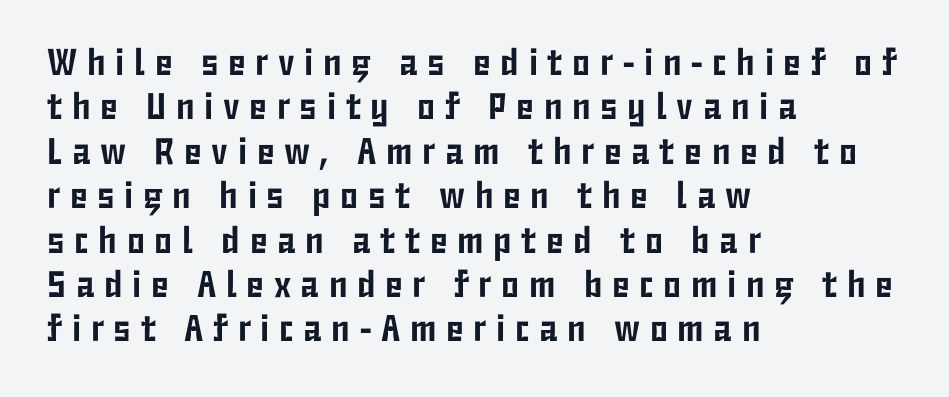
Every character sits straight up, as roman type does. Spacing verdict: proportional, widths tailored to each character. Someone cranked the tracking dial way up on this one. Any mark beneath the type? The region is blank. Note: no serifs on the glyphs.
